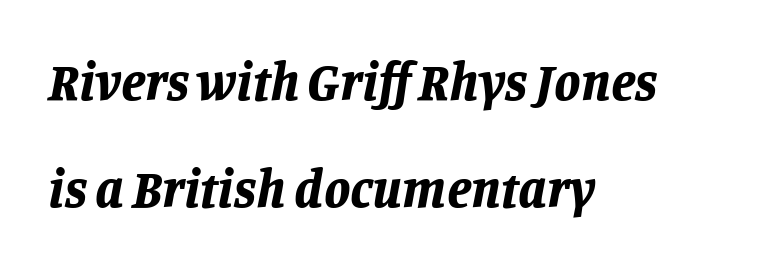
Standard letterfit; no display-style spreading of the glyphs. Check the space under the baseline: it is left empty. Looks like regular typesetting: each glyph gets only the width it needs. The leading is generous, giving the passage an open texture.
